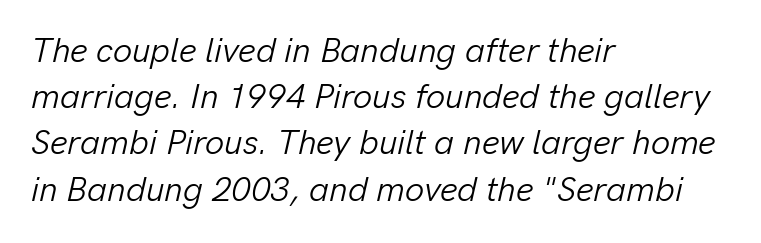
Words float on clear page, feet unadorned. The rendering uses a moderate line-height, typical for paragraphs. Compared with typical body copy, the letter spacing here is the same. Spacing verdict: proportional, widths tailored to each character. This is oblique type, the kind used for emphasis or titles.
